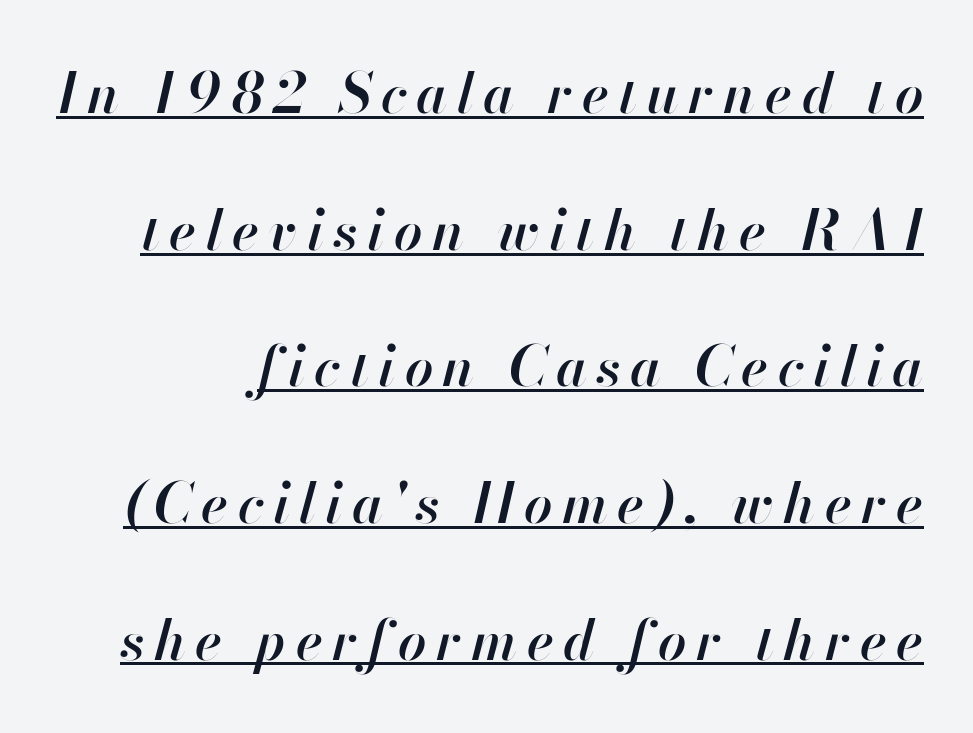
{"italic": "yes", "lean": "right", "slant_degrees": 13, "bold": "semi", "weight": "semibold", "width": "normal", "stroke_contrast": "high", "x_height": "small", "monospaced": "no", "underline": "yes", "line_spacing": "loose", "line_spacing_ratio": 2.44, "glyph_px": 56}
